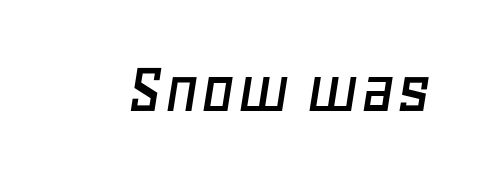
Q: Is the text italic (slanted)? A: Yes, it leans right by about 11 degrees.
Q: Is the text underlined? A: No.
Q: Is the spacing between letters normal or unusually wide? A: Normal.
Q: Width (condensed, normal, or wide)? A: Normal.
Q: Stroke contrast? A: Low.
Q: x-height? A: Large.
Q: Monospaced? A: No.
